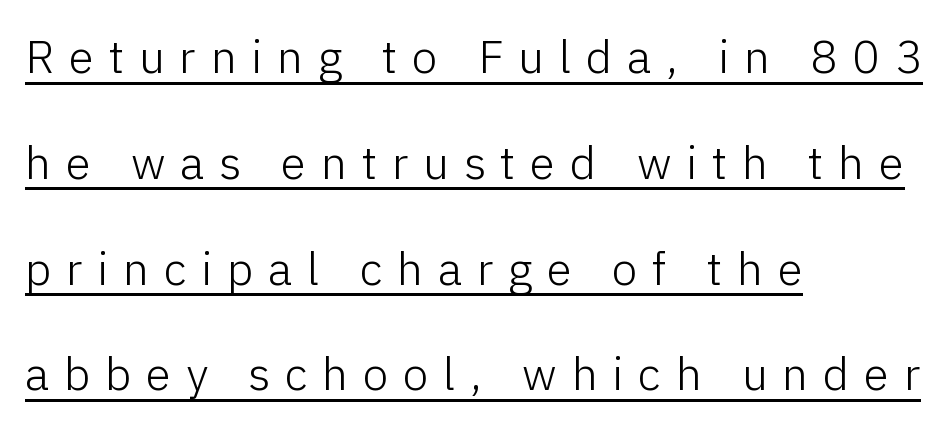
Letter spacing: wide. The lines in this sample share a left origin and differ only in where they stop. Compared with typical paragraphs, the rows here are farther apart. Tall strokes in this sample are plumb rather than angled. Each line of the rendering has a horizontal stroke beneath the glyphs.
